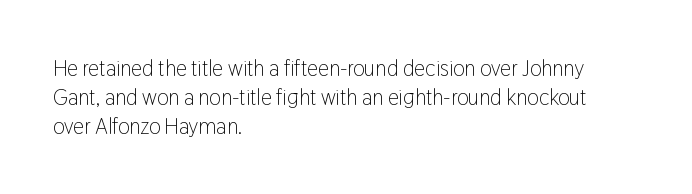
{"italic": "no", "bold": "no", "underline": "no", "align": "left", "line_spacing": "normal", "line_spacing_ratio": 1.31, "letter_spacing": "normal", "letter_spacing_em": 0.0, "glyph_px": 22}
